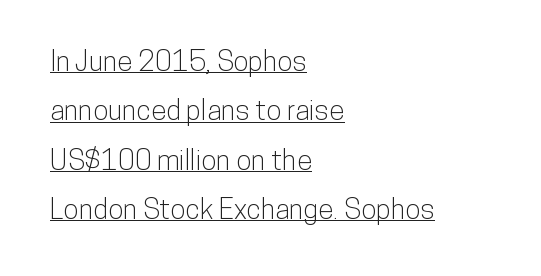
Q: Is the text italic (slanted)? A: No, it is upright.
Q: Is the typeface a serif or a sans-serif typeface? A: Sans-serif.
Q: Is the text underlined? A: Yes.
Q: How is the paragraph aligned? A: Left-aligned.
Q: Is the spacing between letters normal or unusually wide? A: Normal.
Q: Width (condensed, normal, or wide)? A: Condensed.
Q: Stroke contrast? A: Low.
Q: x-height? A: Medium.
Q: Monospaced? A: No.
